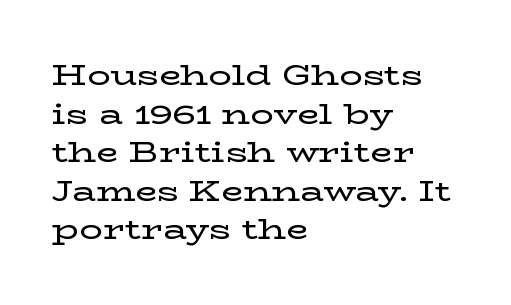
The space beneath each line is pristine and unruled. Notice how the stems are strictly vertical — no italics here. Reading down the block, your eye returns to a fixed left position each line. Does extra space separate the letters? No, they use regular spacing. Is this a fixed-width face? No — the glyphs have proportional, varying widths. The rendering uses a moderate line-height, typical for paragraphs.
